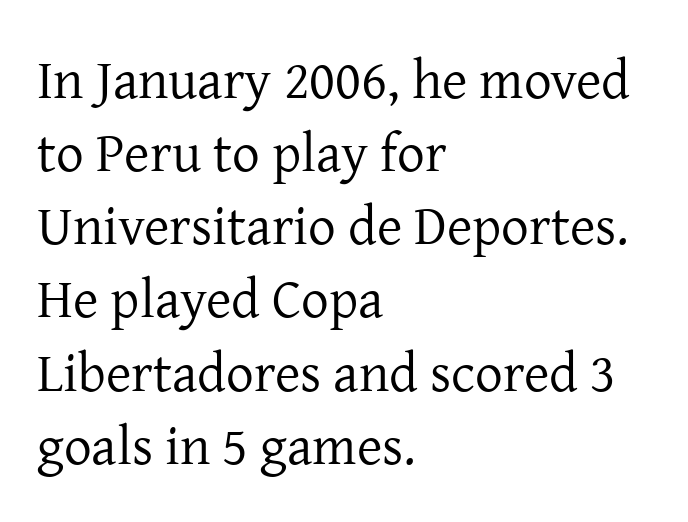
Q: Is the text bold? A: No.
Q: Is the text italic (slanted)? A: No, it is upright.
Q: Is the typeface a serif or a sans-serif typeface? A: Serif.
Q: Is the text underlined? A: No.
Q: How is the paragraph aligned? A: Left-aligned.
Q: Is the spacing between letters normal or unusually wide? A: Normal.
Q: Is the spacing between lines tight, normal or loose? A: Normal.
Q: Width (condensed, normal, or wide)? A: Normal.
Q: Stroke contrast? A: Low.
Q: x-height? A: Medium.
Q: Monospaced? A: No.
